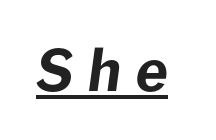
{"italic": "yes", "lean": "right", "slant_degrees": 8, "bold": "yes", "weight": "bold", "width": "normal", "stroke_contrast": "low", "x_height": "medium", "monospaced": "no", "underline": "yes", "letter_spacing": "wide", "letter_spacing_em": 0.25, "glyph_px": 56}
